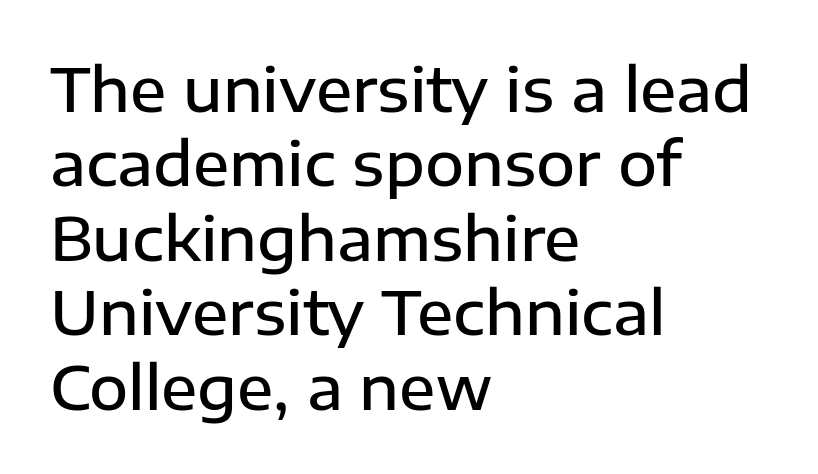
The image shows 60 px semibold sans-serif type, upright; set left-aligned, line spacing 1.24x, normal letter spacing, not underlined; low stroke contrast and a medium x-height.
